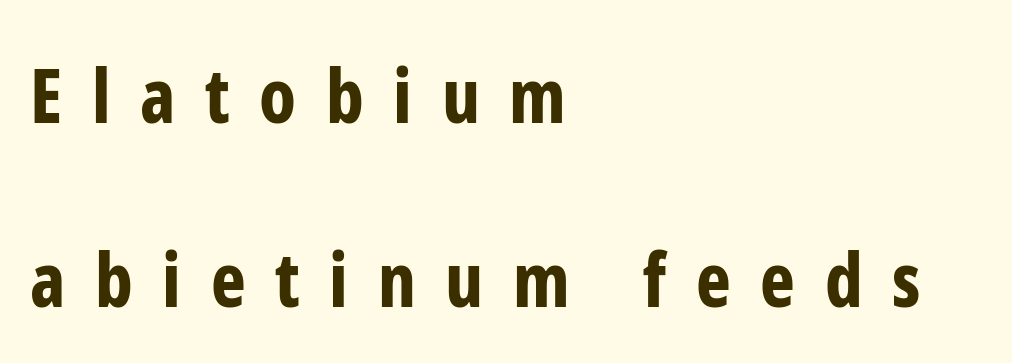
These lines have a slow, spaced-out rhythm from letter to letter. Characters remain perfectly vertical along every line. Strokes here are thick enough to call this a true bold. The string is rendered with underlining switched off.
